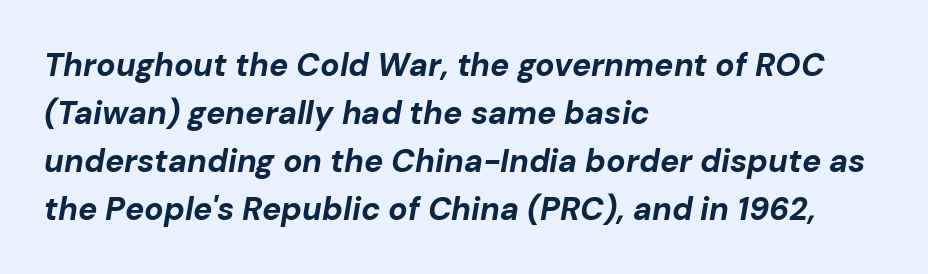
{"italic": "yes", "lean": "right", "slant_degrees": 10, "bold": "yes", "weight": "bold", "width": "normal", "stroke_contrast": "low", "x_height": "medium", "monospaced": "no", "underline": "no", "align": "left", "line_spacing": "normal", "line_spacing_ratio": 1.5, "letter_spacing": "normal", "letter_spacing_em": 0.0, "glyph_px": 32}
